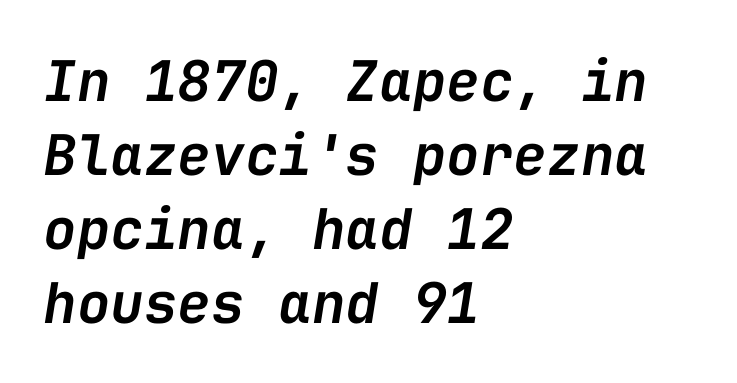
{"italic": "yes", "lean": "right", "slant_degrees": 9, "bold": "semi", "weight": "semibold", "width": "normal", "stroke_contrast": "low", "x_height": "medium", "monospaced": "yes", "underline": "no", "align": "left", "line_spacing": "normal", "line_spacing_ratio": 1.32, "letter_spacing": "normal", "letter_spacing_em": 0.0, "glyph_px": 56}
